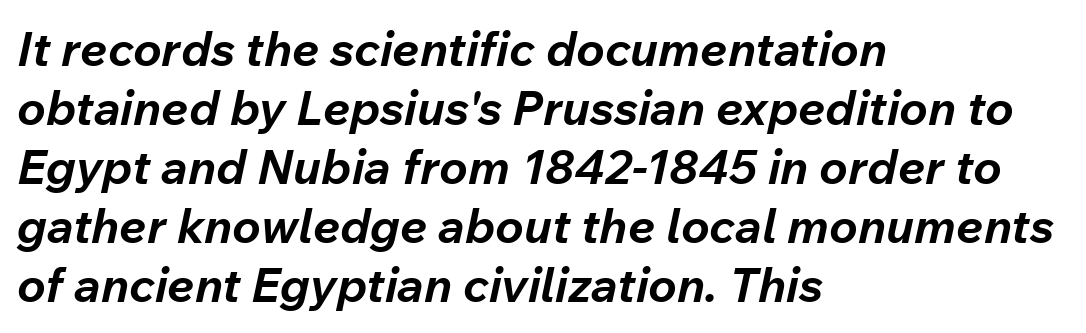
Q: Is the text bold? A: Yes.
Q: Is the text italic (slanted)? A: Yes, it leans right by about 12 degrees.
Q: Is the text underlined? A: No.
Q: How is the paragraph aligned? A: Left-aligned.
Q: Is the spacing between letters normal or unusually wide? A: Normal.
Q: Width (condensed, normal, or wide)? A: Normal.
Q: Stroke contrast? A: Low.
Q: x-height? A: Medium.
Q: Monospaced? A: No.
